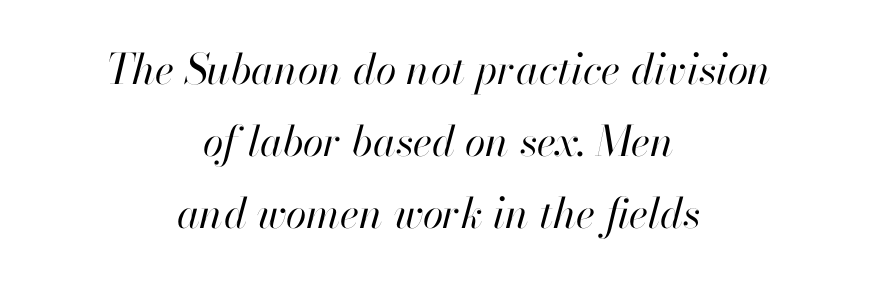
{"italic": "yes", "lean": "right", "slant_degrees": 13, "bold": "no", "weight": "regular", "width": "normal", "stroke_contrast": "high", "x_height": "small", "monospaced": "no", "underline": "no", "align": "center", "line_spacing_ratio": 1.72, "letter_spacing": "normal", "letter_spacing_em": 0.0, "glyph_px": 42}
